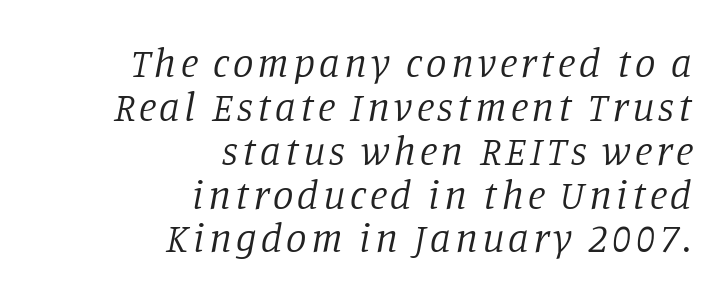
Q: Is the text bold? A: No.
Q: Is the text italic (slanted)? A: Yes, it leans right by about 11 degrees.
Q: Is the typeface a serif or a sans-serif typeface? A: Serif.
Q: Is the text underlined? A: No.
Q: How is the paragraph aligned? A: Right-aligned.
Q: Is the spacing between lines tight, normal or loose? A: Tight.
Q: Width (condensed, normal, or wide)? A: Normal.
Q: Stroke contrast? A: Low.
Q: x-height? A: Large.
Q: Monospaced? A: No.
